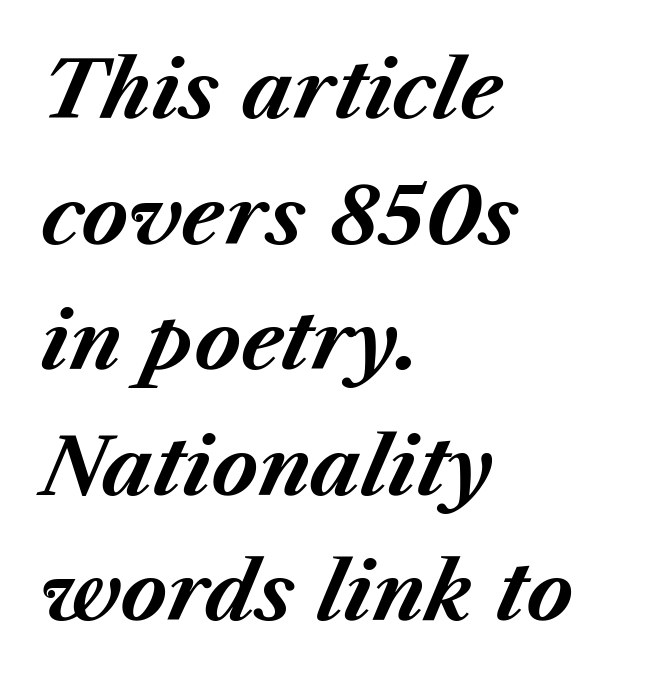
Spacing verdict: proportional, widths tailored to each character. Decoration check: the copy has no underline. Layout note: lines flush left. The face used here is rendered with its standard letterfit. In terms of leading, this rendering sits right in the middle. The passage shown is emphatically bold.
